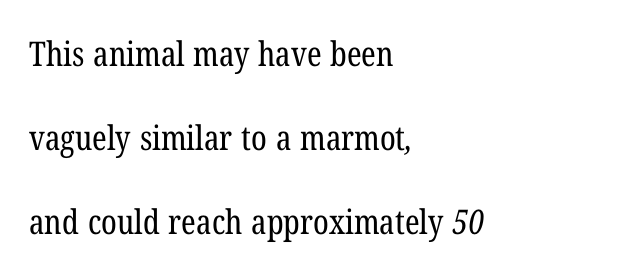
The image shows 34 px regular-weight, condensed serif type; set left-aligned, loose line spacing (2.47x), normal letter spacing, not underlined; low stroke contrast and a medium x-height.
